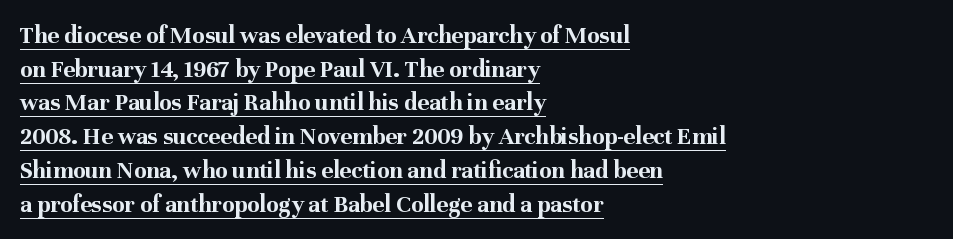
Observe the ordinary spacing: letters are neighbours, not strangers. The words here are underlined. This is the regular roman posture of the typeface. This sample keeps an unexceptional amount of space between lines. The typesetter chose a ragged-right arrangement here.
